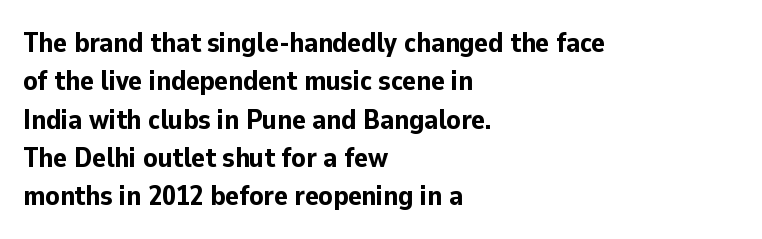
{"serif": "no", "italic": "no", "bold": "yes", "weight": "bold", "width": "normal", "stroke_contrast": "low", "x_height": "medium", "monospaced": "no", "underline": "no", "align": "left", "line_spacing": "normal", "line_spacing_ratio": 1.37, "letter_spacing": "normal", "letter_spacing_em": 0.0, "glyph_px": 28}
